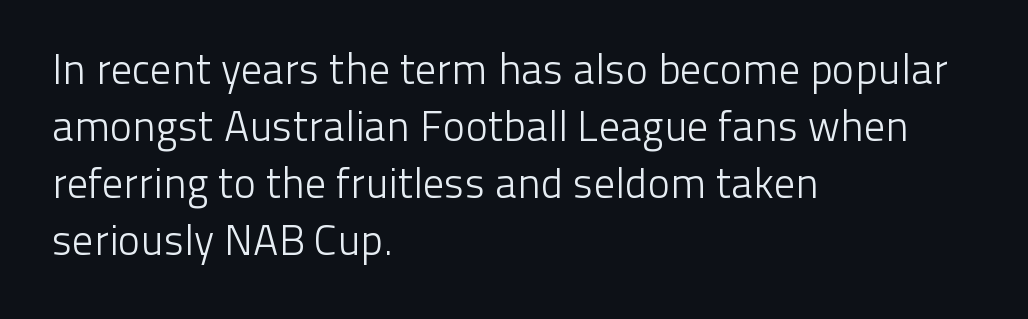
{"serif": "no", "italic": "no", "bold": "no", "weight": "light", "width": "normal", "stroke_contrast": "low", "x_height": "medium", "monospaced": "no", "underline": "no", "align": "left", "line_spacing": "normal", "line_spacing_ratio": 1.36, "letter_spacing": "normal", "letter_spacing_em": 0.0, "glyph_px": 42}
